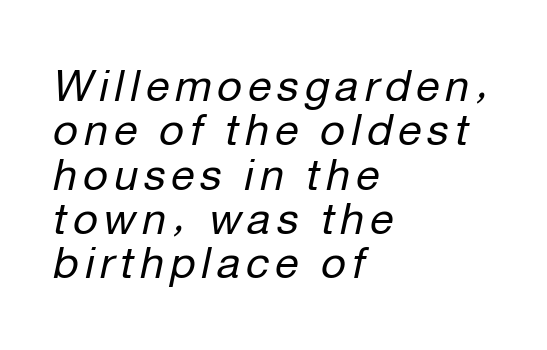
The image shows 43 px regular-weight type, italic (leaning right); set left-aligned, tight line spacing (1.03x), not underlined; low stroke contrast and a medium x-height.
